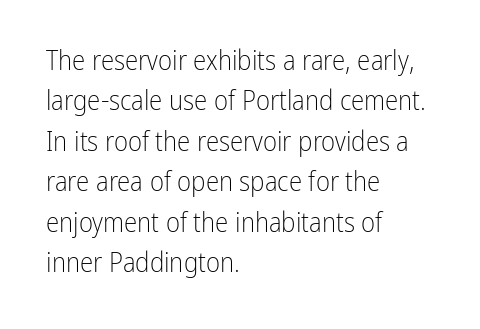
Q: Is the text bold? A: No.
Q: Is the text italic (slanted)? A: No, it is upright.
Q: Is the text underlined? A: No.
Q: How is the paragraph aligned? A: Left-aligned.
Q: Is the spacing between letters normal or unusually wide? A: Normal.
Q: Is the spacing between lines tight, normal or loose? A: Normal.
